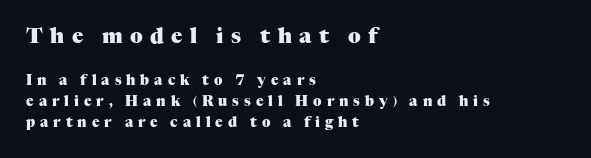
{"italic": "no", "bold": "yes", "underline": "no", "align": "left", "line_spacing": "normal", "line_spacing_ratio": 1.5, "letter_spacing": "wide", "letter_spacing_em": 0.35, "larger_block": "first", "size_ratio": 1.5, "glyph_px": 21}
